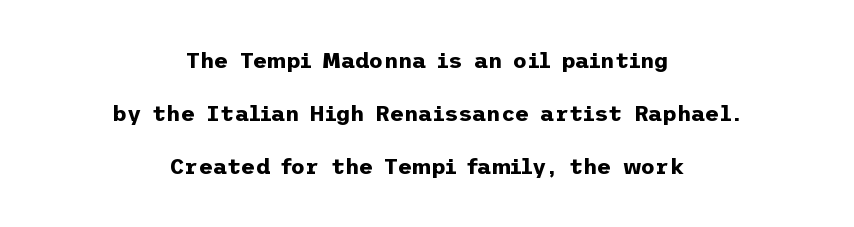
Clear beneath every line of the passage. This sample uses an upright cut, with every glyph sitting square on the baseline. A full-strength bold gives these letters their thick strokes. Short note: letters normally spaced. Centered paragraph, ragged on both sides. Reading down the column, the eye jumps a long way to each next line.
